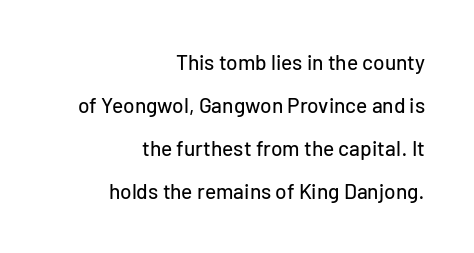
The image shows 21 px text type, upright; set right-aligned, loose line spacing (2.04x), normal letter spacing, not underlined.
